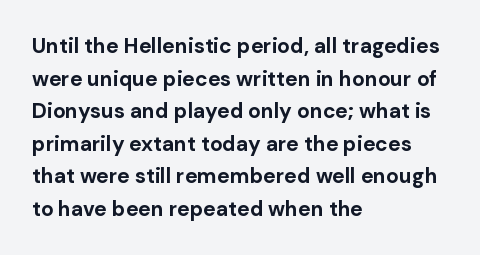
The image shows 21 px bold type, upright; set left-aligned, normal line spacing (1.55x), normal letter spacing, not underlined.
